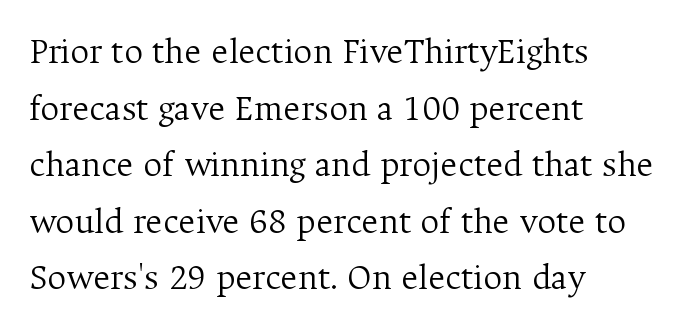
{"serif": "yes", "italic": "no", "bold": "no", "weight": "light", "width": "normal", "stroke_contrast": "medium", "x_height": "medium", "monospaced": "no", "underline": "no", "align": "left", "line_spacing": "normal", "line_spacing_ratio": 1.53, "letter_spacing": "normal", "letter_spacing_em": 0.0, "glyph_px": 37}
